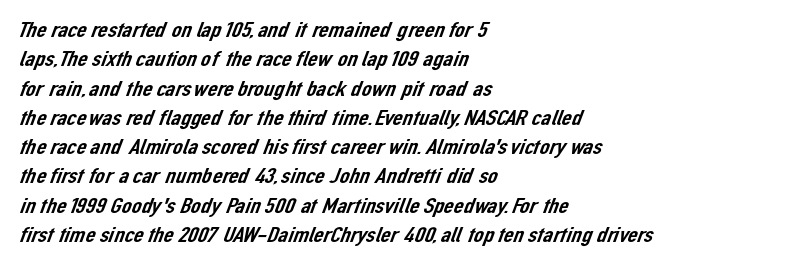
Q: Is the text underlined? A: No.
Q: How is the paragraph aligned? A: Left-aligned.
Q: Is the spacing between letters normal or unusually wide? A: Normal.
Q: Is the spacing between lines tight, normal or loose? A: Normal.
